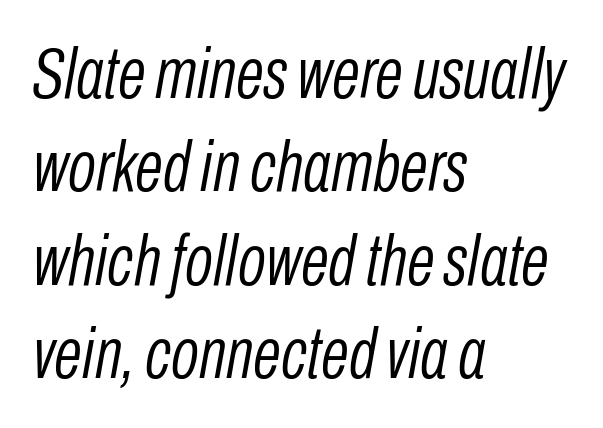
The image shows 73 px light, condensed type, italic (leaning right); set left-aligned, normal line spacing (1.28x), normal letter spacing, not underlined; low stroke contrast and a medium x-height.
